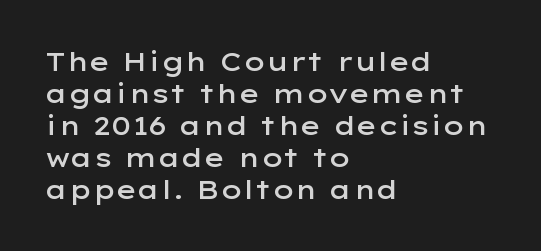
Each row of text sits above clean, open space. In CSS terms this would be text-align: left. Is the type bold? Partly — it's a semibold, heavier than regular but not fully bold. The font's upright variant was chosen for this text. Nothing unusual about the tracking: characters are spaced as the font intends.
